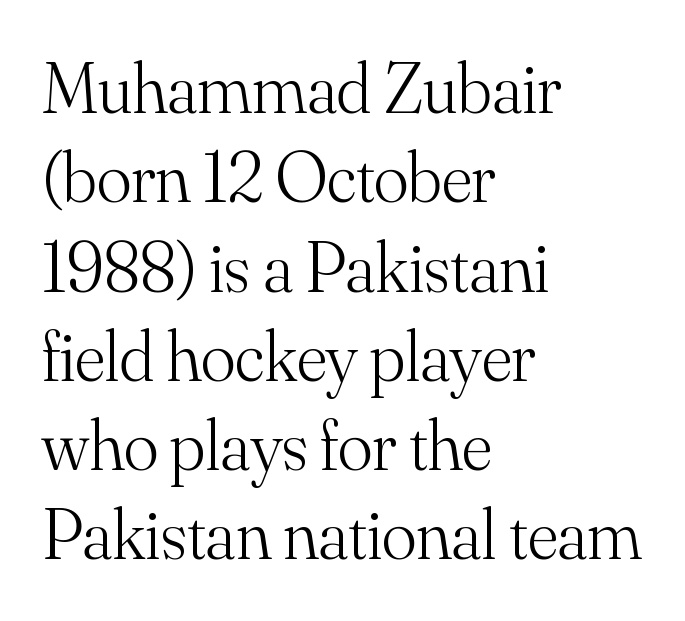
Is the type heavy? It reads as light-to-regular instead. Do the characters align in a grid? No, the font is proportional. Unlike italic type, these characters show no tilt at all. Observe the ordinary spacing: letters are neighbours, not strangers. Note: serifs present on the glyphs.
